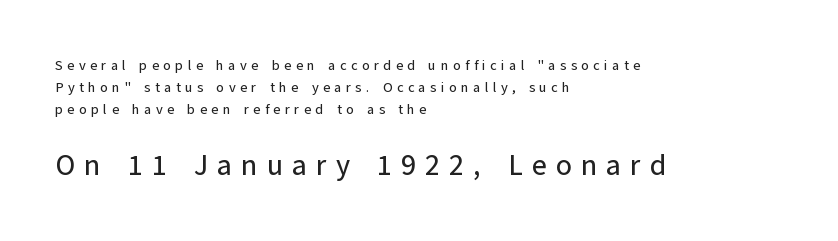
{"serif": "no", "italic": "no", "width": "normal", "stroke_contrast": "low", "x_height": "medium", "monospaced": "no", "underline": "no", "align": "left", "line_spacing": "normal", "line_spacing_ratio": 1.58, "letter_spacing": "wide", "letter_spacing_em": 0.31, "larger_block": "second", "size_ratio": 2.07, "glyph_px": 29}
